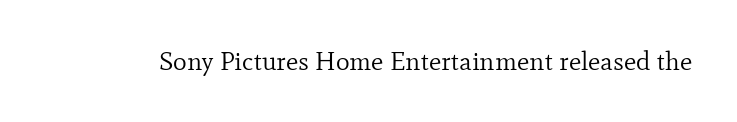
Q: Is the text bold? A: No.
Q: Is the text italic (slanted)? A: No, it is upright.
Q: Is the text underlined? A: No.
Q: Is the spacing between letters normal or unusually wide? A: Normal.
